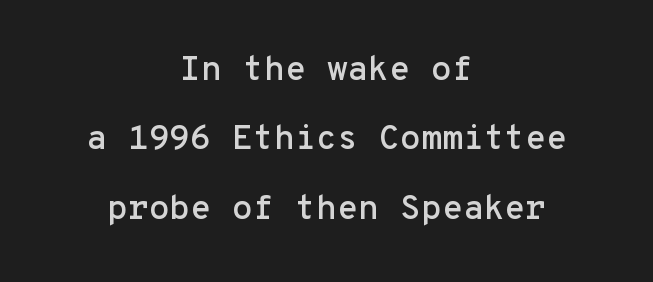
Q: Is the text italic (slanted)? A: No, it is upright.
Q: Is the typeface a serif or a sans-serif typeface? A: Sans-serif.
Q: Is the text underlined? A: No.
Q: How is the paragraph aligned? A: Centered.
Q: Is the spacing between letters normal or unusually wide? A: Normal.
Q: Is the spacing between lines tight, normal or loose? A: Loose.
Q: Width (condensed, normal, or wide)? A: Normal.
Q: Stroke contrast? A: Low.
Q: x-height? A: Medium.
Q: Monospaced? A: Yes.
